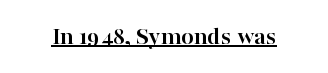
Q: Is the text bold? A: Yes.
Q: Is the text italic (slanted)? A: No, it is upright.
Q: Is the text underlined? A: Yes.
Q: Is the spacing between letters normal or unusually wide? A: Normal.
